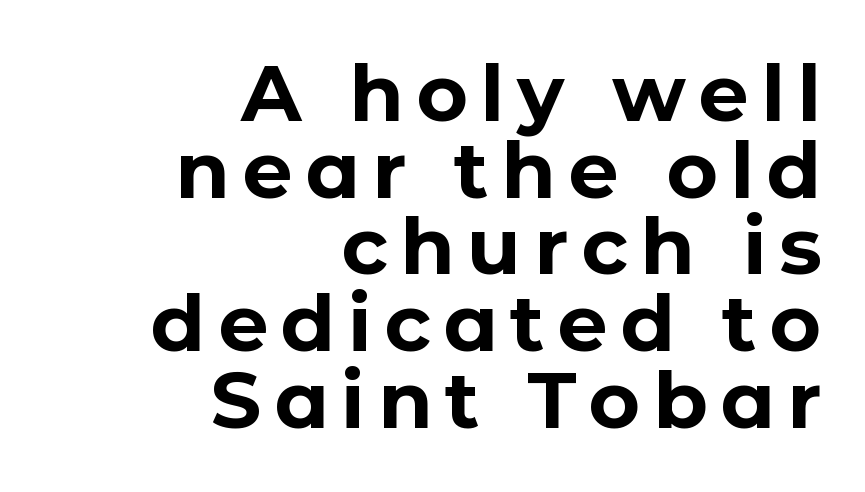
Looks like regular typesetting: each glyph gets only the width it needs. The glyphs have the mass of a bold cut. The lettering holds an erect, upright posture throughout. What kind of face is this? One without serifs — a sans.
